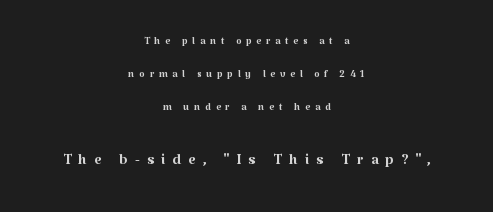
Q: Is the text bold? A: No.
Q: Is the text italic (slanted)? A: No, it is upright.
Q: Is the text underlined? A: No.
Q: How is the paragraph aligned? A: Centered.
Q: Is the spacing between letters normal or unusually wide? A: Unusually wide.
Q: Is the spacing between lines tight, normal or loose? A: Loose.
Q: Which block of text is set in a larger size, the first (top) or the second (bottom)? A: The second (bottom) one.
